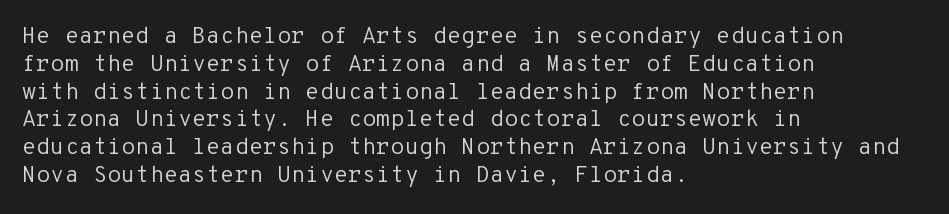
{"italic": "no", "bold": "no", "underline": "no", "align": "left", "line_spacing_ratio": 1.21, "letter_spacing": "normal", "letter_spacing_em": 0.0, "glyph_px": 23}
